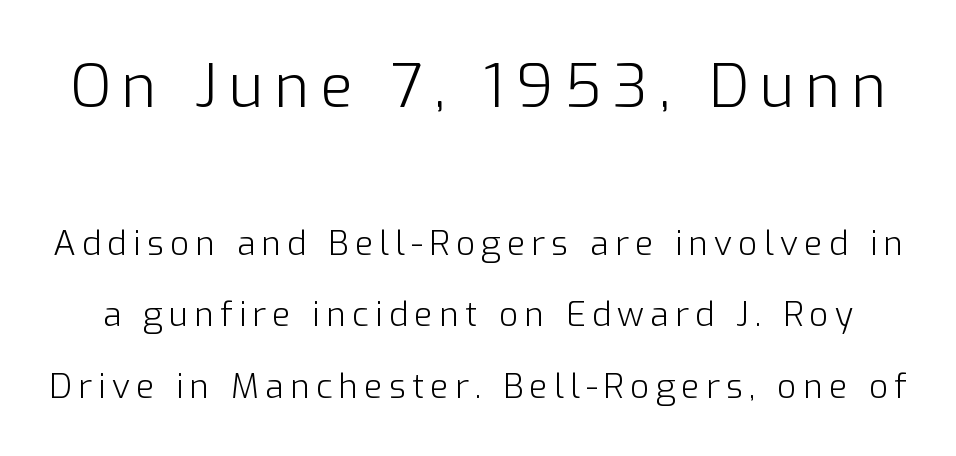
{"serif": "no", "italic": "no", "bold": "no", "weight": "light", "width": "normal", "stroke_contrast": "low", "x_height": "medium", "monospaced": "no", "underline": "no", "line_spacing": "loose", "line_spacing_ratio": 2.1, "larger_block": "first", "size_ratio": 1.76, "glyph_px": 60}
